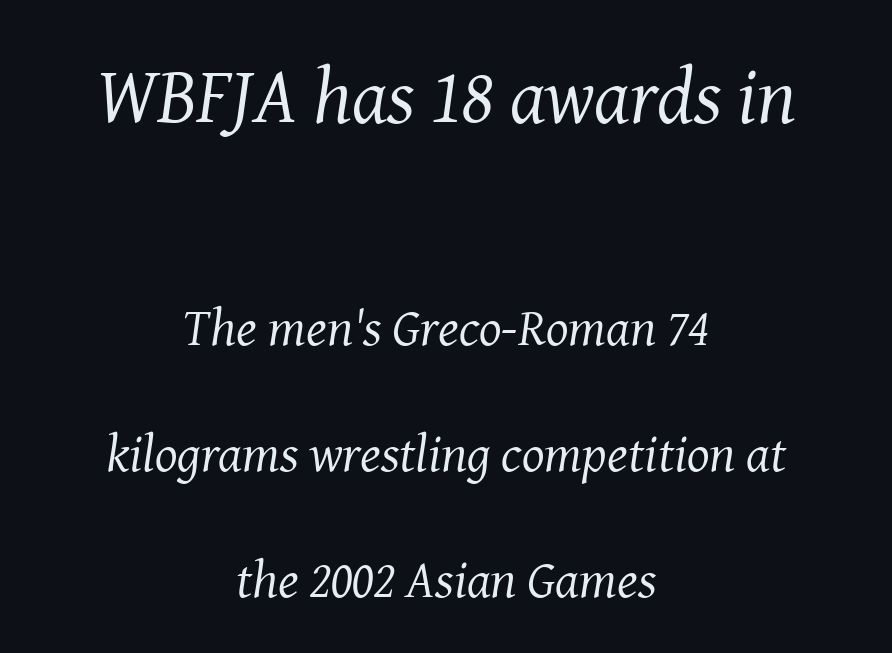
The image shows 79 px regular-weight serif type, italic (leaning right); set centered, loose line spacing (2.38x), normal letter spacing, not underlined; the first (top) block is 1.49x larger; medium stroke contrast and a medium x-height.
